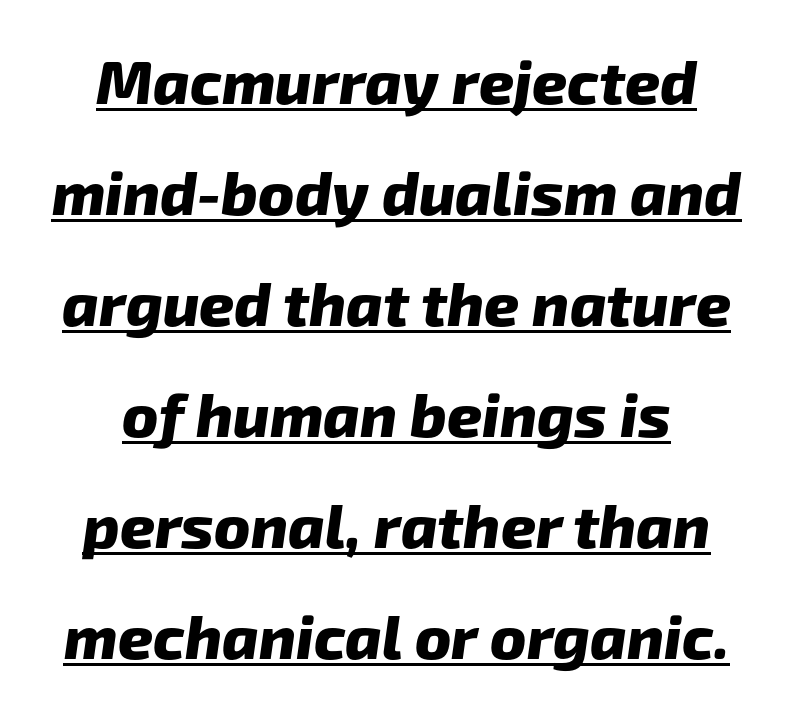
Q: Is the text bold? A: Yes.
Q: Is the typeface a serif or a sans-serif typeface? A: Sans-serif.
Q: Is the text underlined? A: Yes.
Q: How is the paragraph aligned? A: Centered.
Q: Is the spacing between letters normal or unusually wide? A: Normal.
Q: Width (condensed, normal, or wide)? A: Normal.
Q: Stroke contrast? A: Low.
Q: x-height? A: Medium.
Q: Monospaced? A: No.
